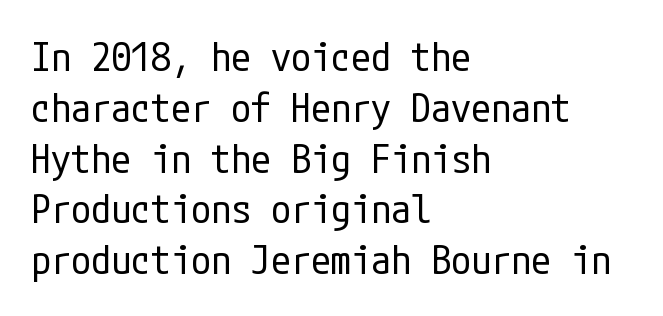
Compared with a centered layout, this one pins lines to the left instead. No italicization has been applied; the sample stays upright. Glyph-to-glyph distance matches everyday printed text. This sample keeps an unexceptional amount of space between lines. Grotesque or geometric, the face here clearly has no serifs.
